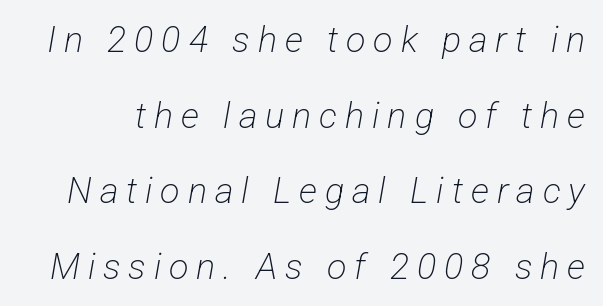
{"serif": "no", "bold": "no", "weight": "light", "width": "condensed", "stroke_contrast": "low", "x_height": "medium", "monospaced": "no", "underline": "no", "line_spacing": "loose", "line_spacing_ratio": 2.1, "letter_spacing": "wide", "letter_spacing_em": 0.22, "glyph_px": 36}
